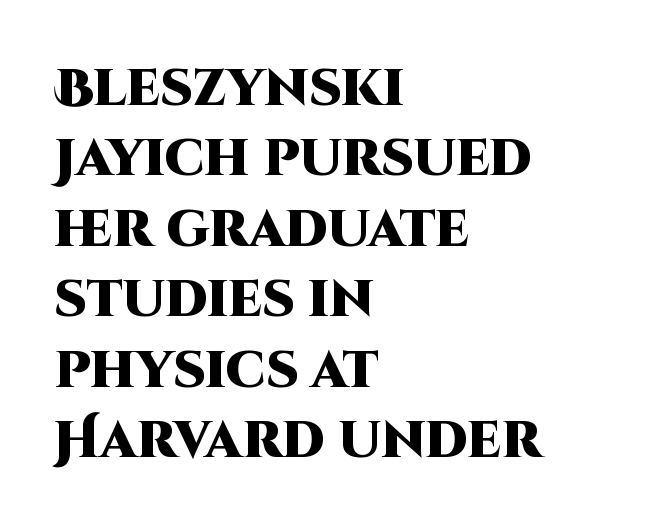
The face used here is a sans, in the tradition of grotesques and geometrics. Interline gaps are of average width in this sample. Check under the words: just untouched page. Heavy, bold letterforms.
